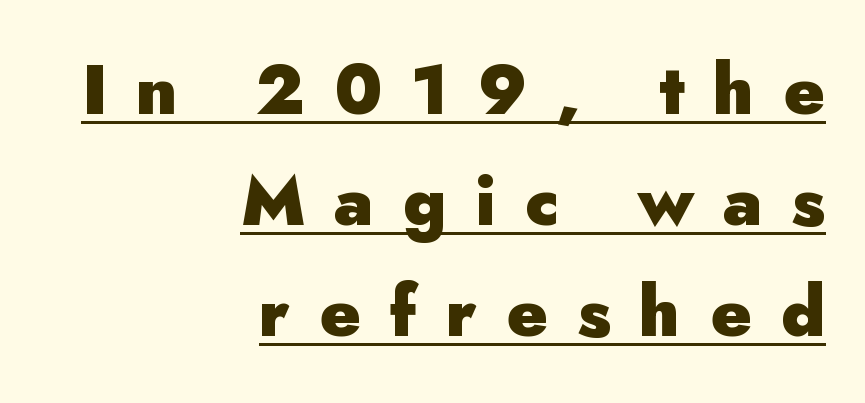
Q: Is the text bold? A: Yes.
Q: Is the text italic (slanted)? A: No, it is upright.
Q: Is the typeface a serif or a sans-serif typeface? A: Sans-serif.
Q: Is the text underlined? A: Yes.
Q: How is the paragraph aligned? A: Right-aligned.
Q: Is the spacing between letters normal or unusually wide? A: Unusually wide.
Q: Is the spacing between lines tight, normal or loose? A: Normal.
Q: Width (condensed, normal, or wide)? A: Normal.
Q: Stroke contrast? A: Low.
Q: x-height? A: Small.
Q: Monospaced? A: No.
